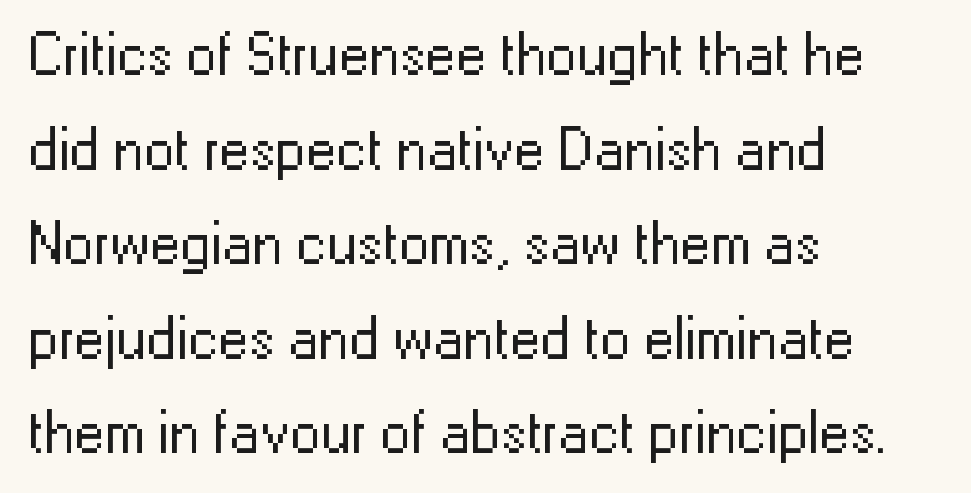
{"serif": "no", "italic": "no", "bold": "no", "weight": "regular", "width": "normal", "stroke_contrast": "low", "x_height": "medium", "monospaced": "no", "underline": "no", "align": "left", "line_spacing": "normal", "line_spacing_ratio": 1.55, "letter_spacing": "normal", "letter_spacing_em": 0.0, "glyph_px": 61}
